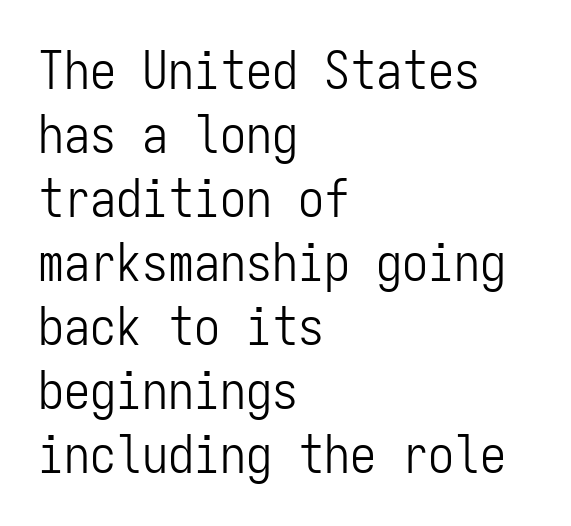
Check under the words: just untouched page. The characters are drawn with everyday or finer stroke widths. Characters follow at the spacing the type designer built in. Spacing verdict: monospaced, one width for all characters. A student would call this left alignment; a typographer would say flush left, rag right.
